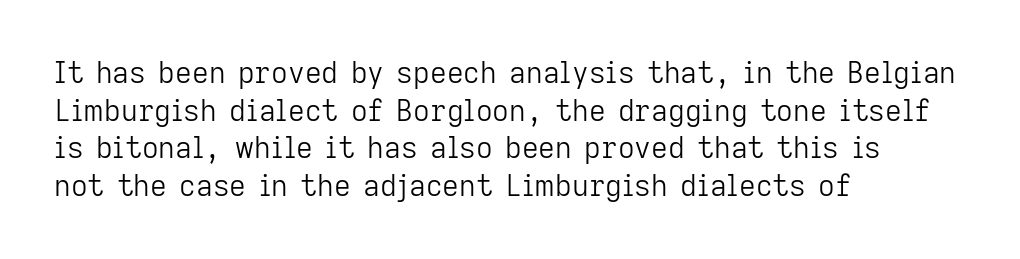
{"serif": "no", "italic": "no", "bold": "no", "weight": "light", "width": "normal", "stroke_contrast": "low", "x_height": "medium", "monospaced": "no", "underline": "no", "align": "left", "line_spacing": "normal", "line_spacing_ratio": 1.3, "letter_spacing": "normal", "letter_spacing_em": 0.0, "glyph_px": 29}
